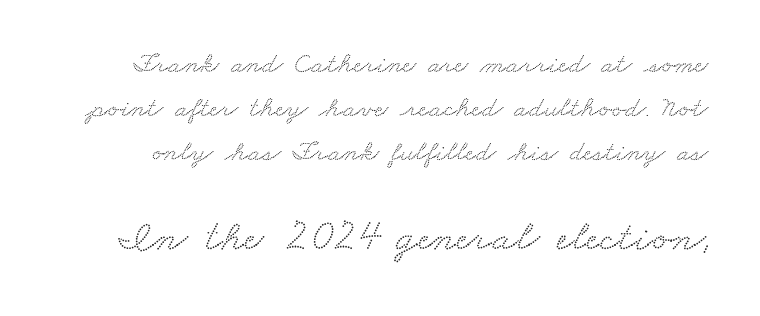
Q: Is the typeface a serif or a sans-serif typeface? A: Serif.
Q: Is the text underlined? A: No.
Q: Is the spacing between letters normal or unusually wide? A: Normal.
Q: Is the spacing between lines tight, normal or loose? A: Normal.
Q: Which block of text is set in a larger size, the first (top) or the second (bottom)? A: The second (bottom) one.
Q: Width (condensed, normal, or wide)? A: Wide.
Q: Stroke contrast? A: Low.
Q: x-height? A: Small.
Q: Monospaced? A: No.
